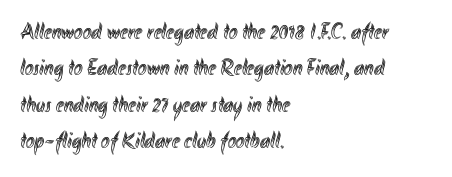
Q: Is the text italic (slanted)? A: Yes.
Q: Is the text underlined? A: No.
Q: How is the paragraph aligned? A: Left-aligned.
Q: Is the spacing between letters normal or unusually wide? A: Normal.
Q: Is the spacing between lines tight, normal or loose? A: Normal.
